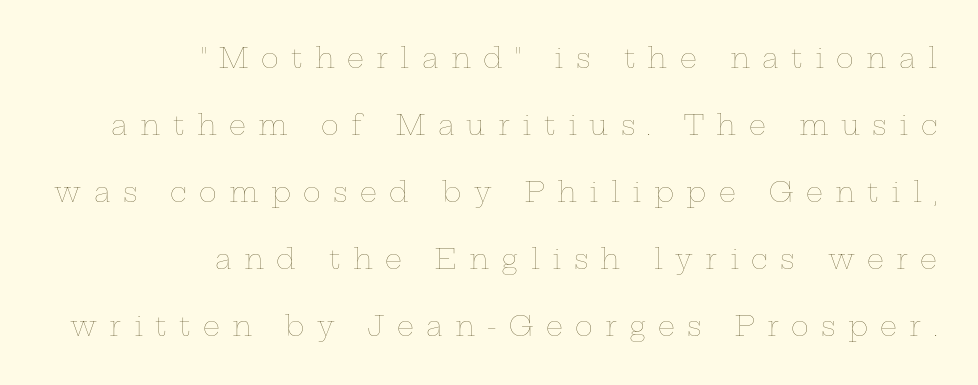
The area under the type is left untouched. No chunkiness to these letters — they're not bold. The lines in this sample share a right terminus and differ only in where they begin. A great deal of white space separates one row of letters from the next. Words appear elongated and porous because spacing is wide. Quick note: not italic, upright.
